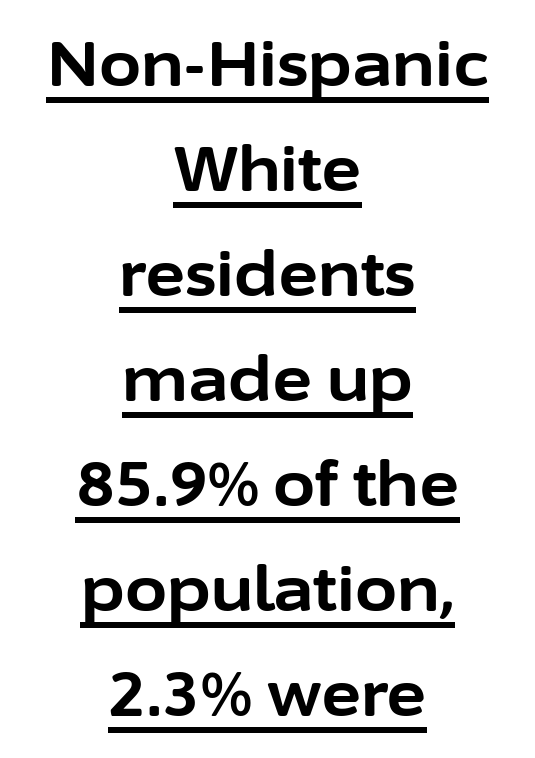
Q: Is the text bold? A: Yes.
Q: Is the text italic (slanted)? A: No, it is upright.
Q: Is the typeface a serif or a sans-serif typeface? A: Sans-serif.
Q: Is the text underlined? A: Yes.
Q: How is the paragraph aligned? A: Centered.
Q: Is the spacing between letters normal or unusually wide? A: Normal.
Q: Width (condensed, normal, or wide)? A: Normal.
Q: Stroke contrast? A: Low.
Q: x-height? A: Medium.
Q: Monospaced? A: No.
